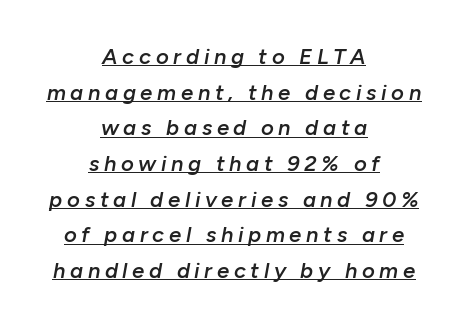
Q: Is the text bold? A: Semi-bold.
Q: Is the text italic (slanted)? A: Yes, it leans right by about 10 degrees.
Q: Is the text underlined? A: Yes.
Q: How is the paragraph aligned? A: Centered.
Q: Is the spacing between letters normal or unusually wide? A: Unusually wide.
Q: Is the spacing between lines tight, normal or loose? A: Normal.
